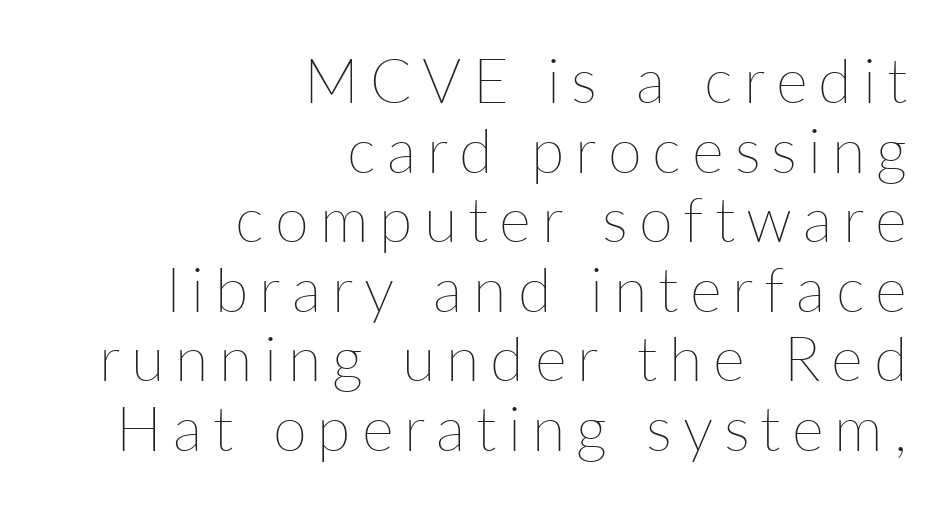
{"italic": "no", "bold": "no", "weight": "thin", "width": "normal", "stroke_contrast": "low", "x_height": "medium", "monospaced": "no", "underline": "no", "align": "right", "line_spacing": "tight", "line_spacing_ratio": 1.14, "glyph_px": 61}
